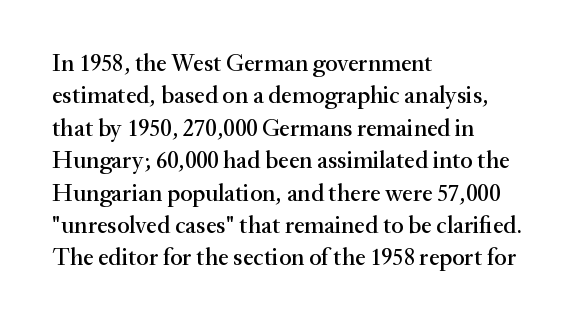
Glyph-to-glyph distance matches everyday printed text. Teacher's note: observe the even left margin — that is flush-left alignment. Type without underlining. This sample keeps an unexceptional amount of space between lines. This is roman type, the default non-slanted kind.
